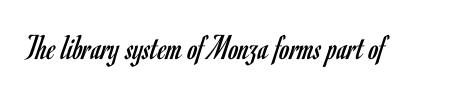
{"serif": "no", "bold": "no", "weight": "regular", "width": "condensed", "stroke_contrast": "low", "x_height": "small", "monospaced": "no", "underline": "no", "letter_spacing": "normal", "letter_spacing_em": 0.0, "glyph_px": 36}
